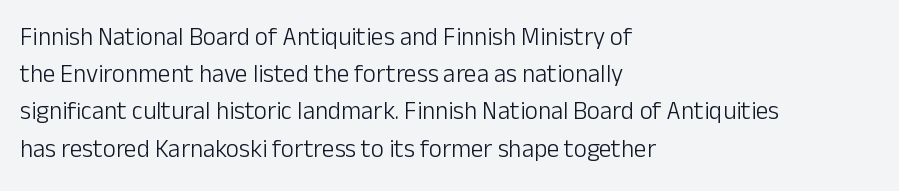
{"italic": "no", "bold": "no", "underline": "no", "align": "left", "line_spacing": "normal", "line_spacing_ratio": 1.49, "letter_spacing": "normal", "letter_spacing_em": 0.0, "glyph_px": 25}
